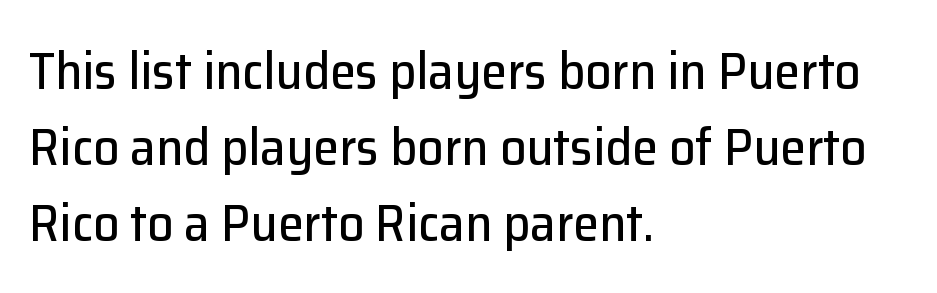
The image shows 52 px sans-serif type, upright; set left-aligned, normal line spacing (1.46x), normal letter spacing, not underlined; low stroke contrast and a medium x-height.
